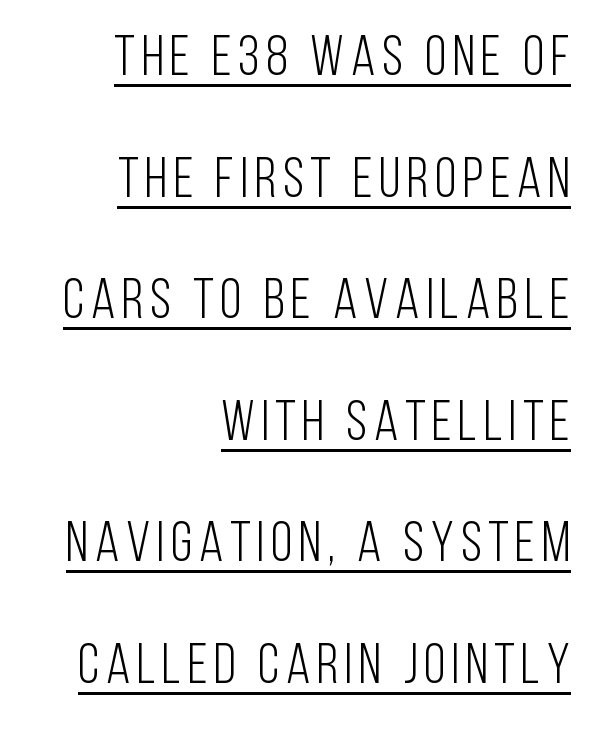
Q: Is the text bold? A: No.
Q: Is the text italic (slanted)? A: No, it is upright.
Q: Is the typeface a serif or a sans-serif typeface? A: Sans-serif.
Q: Is the text underlined? A: Yes.
Q: How is the paragraph aligned? A: Right-aligned.
Q: Is the spacing between lines tight, normal or loose? A: Loose.
Q: Width (condensed, normal, or wide)? A: Condensed.
Q: Stroke contrast? A: Low.
Q: x-height? A: Large.
Q: Monospaced? A: No.
